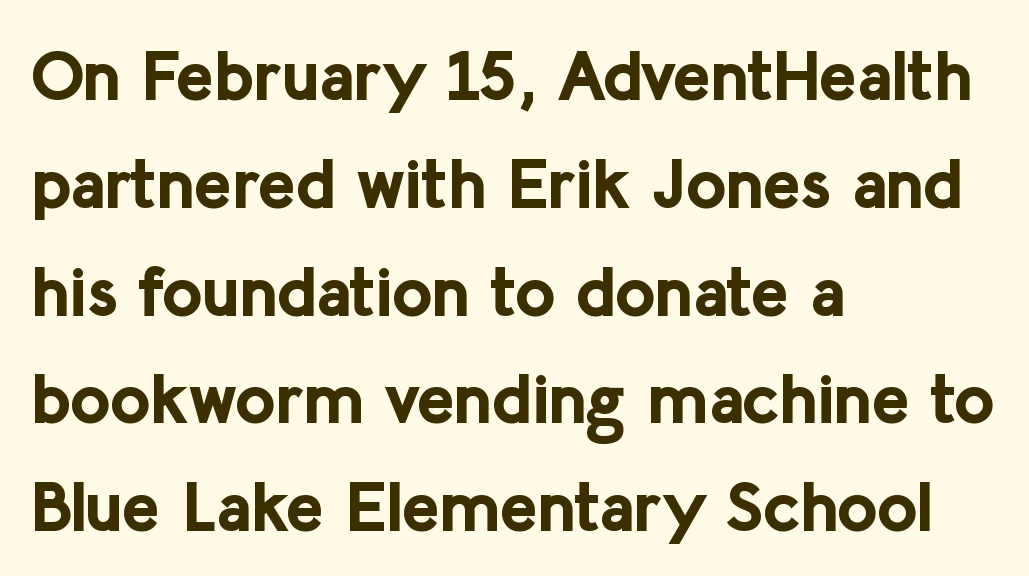
The image shows 70 px bold sans-serif type, upright; set left-aligned, normal line spacing (1.54x), normal letter spacing, not underlined; low stroke contrast and a medium x-height.
